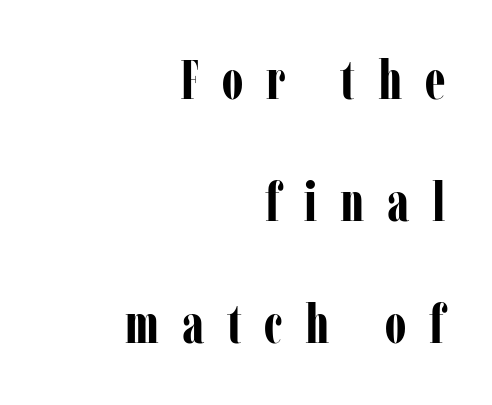
Q: Is the text bold? A: Yes.
Q: Is the text italic (slanted)? A: No, it is upright.
Q: Is the typeface a serif or a sans-serif typeface? A: Serif.
Q: Is the text underlined? A: No.
Q: How is the paragraph aligned? A: Right-aligned.
Q: Is the spacing between letters normal or unusually wide? A: Unusually wide.
Q: Is the spacing between lines tight, normal or loose? A: Loose.
Q: Width (condensed, normal, or wide)? A: Condensed.
Q: Stroke contrast? A: Low.
Q: x-height? A: Medium.
Q: Monospaced? A: No.
